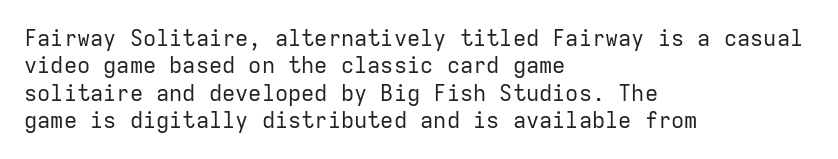
Q: Is the text bold? A: No.
Q: Is the text italic (slanted)? A: No, it is upright.
Q: Is the text underlined? A: No.
Q: How is the paragraph aligned? A: Left-aligned.
Q: Is the spacing between letters normal or unusually wide? A: Normal.
